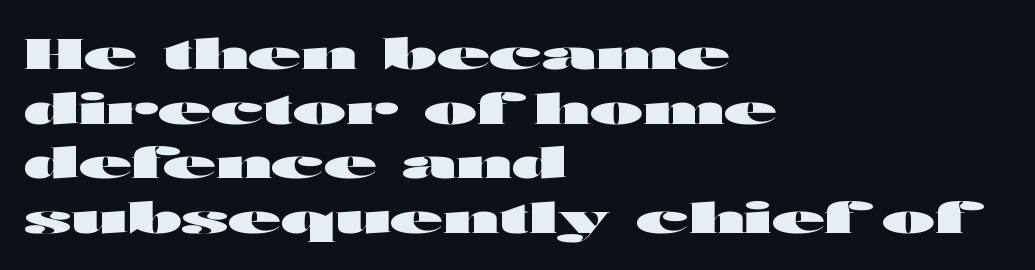
Q: Is the text bold? A: Yes.
Q: Is the text italic (slanted)? A: No, it is upright.
Q: Is the typeface a serif or a sans-serif typeface? A: Sans-serif.
Q: Is the text underlined? A: No.
Q: How is the paragraph aligned? A: Left-aligned.
Q: Is the spacing between letters normal or unusually wide? A: Normal.
Q: Is the spacing between lines tight, normal or loose? A: Normal.
Q: Width (condensed, normal, or wide)? A: Wide.
Q: Stroke contrast? A: High.
Q: x-height? A: Medium.
Q: Monospaced? A: No.
